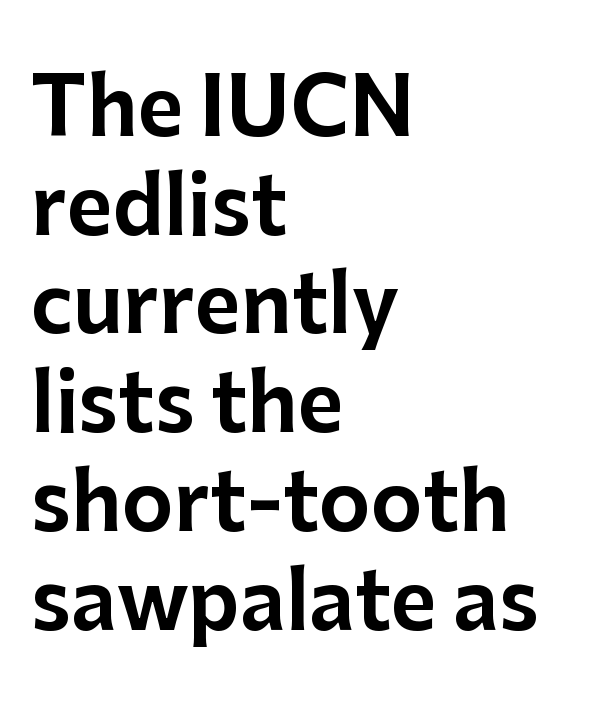
{"serif": "no", "italic": "no", "width": "normal", "stroke_contrast": "low", "x_height": "medium", "monospaced": "no", "underline": "no", "align": "left", "line_spacing": "normal", "line_spacing_ratio": 1.25, "letter_spacing": "normal", "letter_spacing_em": 0.0, "glyph_px": 79}
